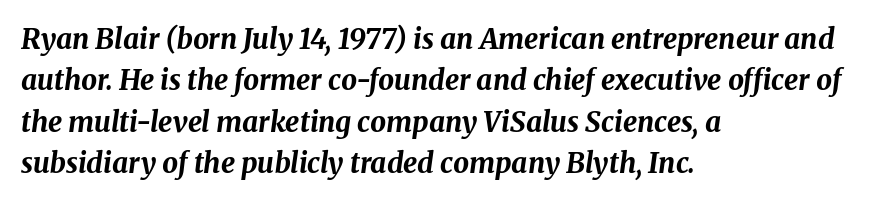
{"italic": "yes", "lean": "right", "slant_degrees": 8, "bold": "yes", "weight": "bold", "width": "normal", "stroke_contrast": "medium", "x_height": "medium", "monospaced": "no", "underline": "no", "align": "left", "line_spacing": "normal", "line_spacing_ratio": 1.48, "letter_spacing": "normal", "letter_spacing_em": 0.0, "glyph_px": 28}
